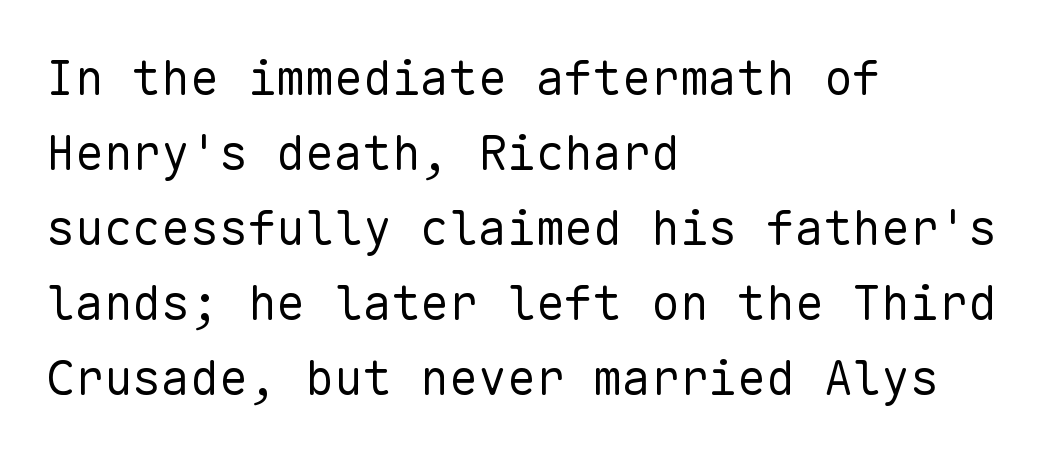
Every character here occupies the same horizontal width, giving the sample a typewriter-like rhythm. Each letter's strokes conclude bluntly, with no projecting serifs. Posture: upright roman. The strip under each line holds only bare page.
